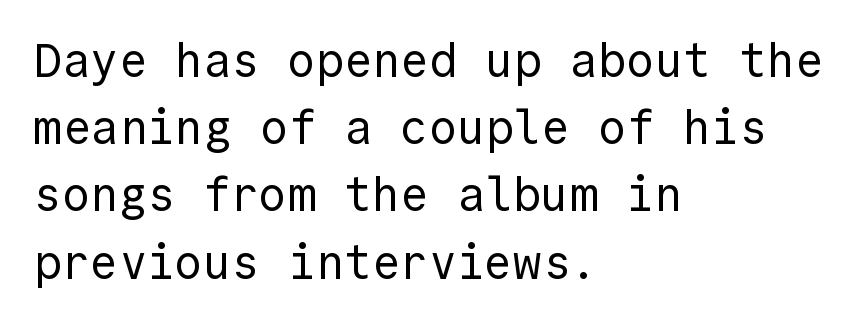
{"serif": "no", "italic": "no", "bold": "no", "weight": "regular", "width": "normal", "x_height": "medium", "monospaced": "yes", "underline": "no", "align": "left", "line_spacing": "normal", "line_spacing_ratio": 1.43, "letter_spacing": "normal", "letter_spacing_em": 0.0, "glyph_px": 47}
